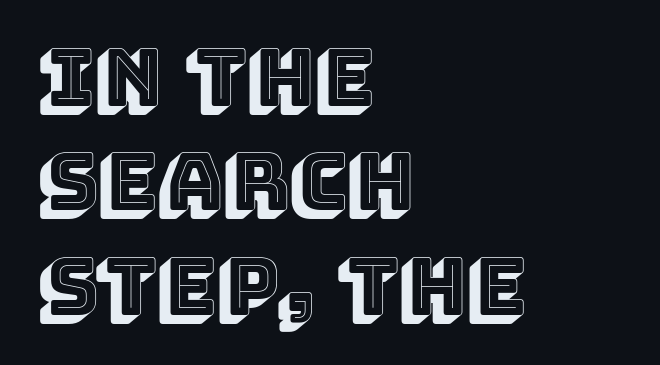
Unlike italic type, these characters show no tilt at all. Tracking here is standard; glyphs follow each other at the usual distance. Short and long lines alike share a common starting point at left. Character widths vary here, with narrow letters taking less room than wide ones.
